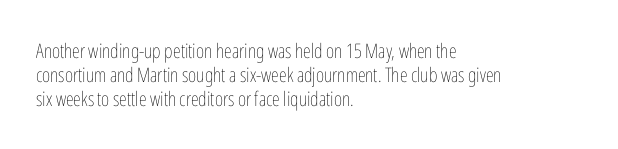
Tall strokes in this sample are plumb rather than angled. Decoration check: the copy has no underline. Words appear dense and cohesive because spacing is normal. The typesetter chose a ragged-right arrangement here.
